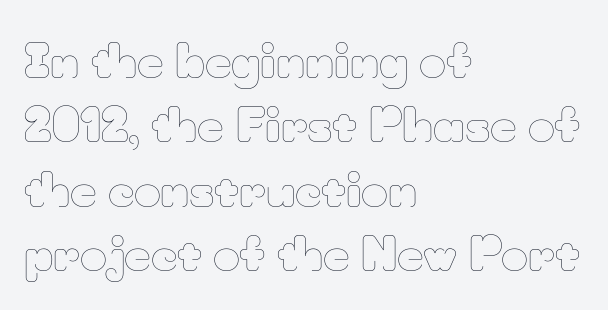
{"italic": "no", "bold": "no", "weight": "thin", "width": "normal", "stroke_contrast": "low", "x_height": "small", "monospaced": "no", "underline": "no", "align": "left", "line_spacing": "normal", "line_spacing_ratio": 1.4, "letter_spacing": "normal", "letter_spacing_em": 0.0, "glyph_px": 46}
